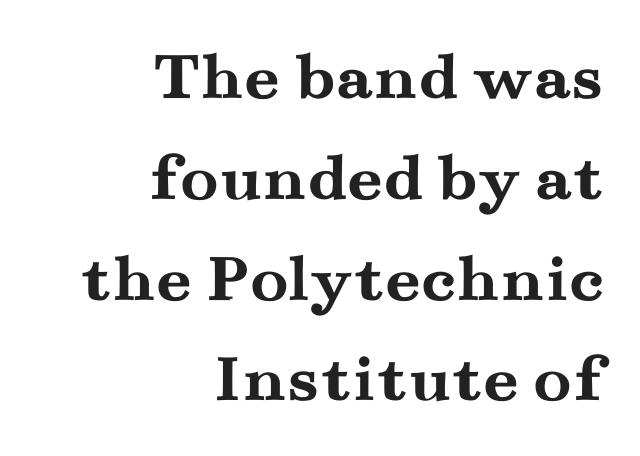
On the weight axis this lands at bold, roughly 700. How are the letters spaced? Ordinarily, with no added tracking. Each letter keeps its own natural width here, so spacing adapts to shape. The string is rendered with underlining switched off. Designer's note — italics off, roman on.
